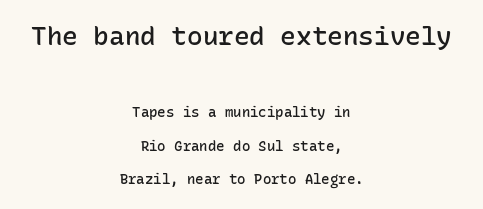
The image shows 26 px text type, upright; set centered, loose line spacing (2.4x), normal letter spacing, not underlined; the first (top) block is 1.86x larger.
